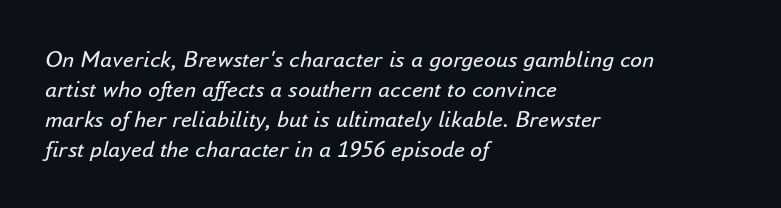
Q: Is the text bold? A: No.
Q: Is the text italic (slanted)? A: Yes, it leans right by about 16 degrees.
Q: Is the text underlined? A: No.
Q: How is the paragraph aligned? A: Left-aligned.
Q: Is the spacing between letters normal or unusually wide? A: Normal.
Q: Is the spacing between lines tight, normal or loose? A: Normal.
